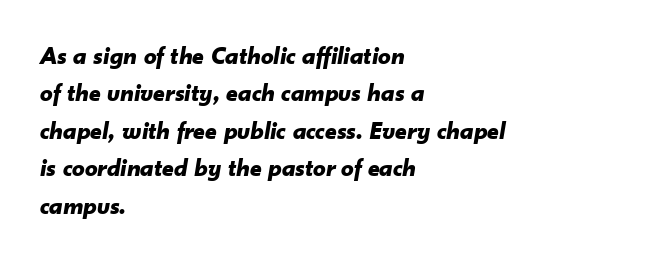
Anything drawn beneath the words? Only blank space. This sample uses an oblique cut, with every glyph tilted off the vertical. Heavy, bold letterforms. Inter-character spacing is left at the font's built-in metrics. Is the block centered? No — it sits flush against the left margin.
